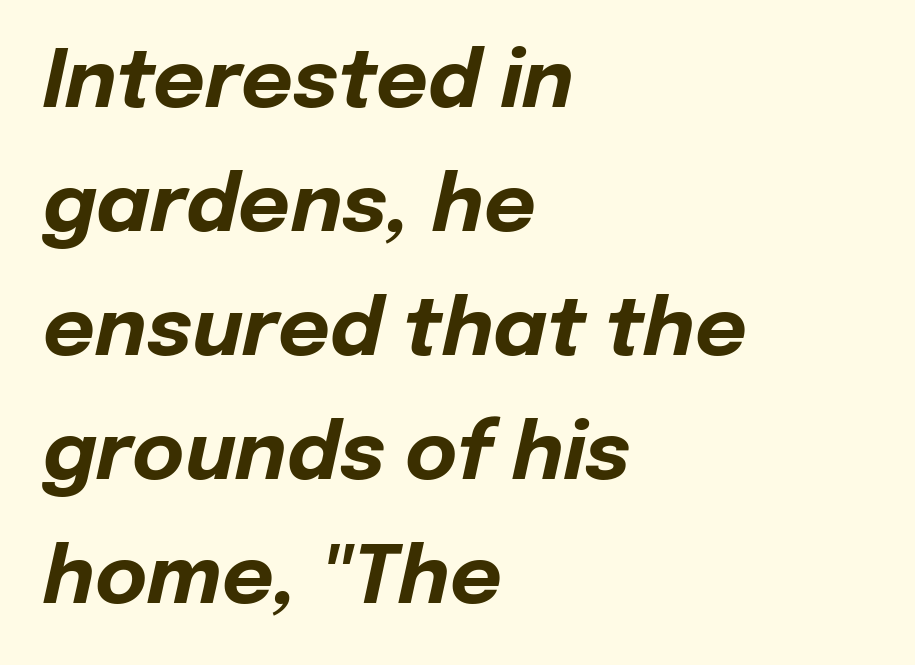
The specimen reads as italic at a glance. The foot of each line stays bare and open. Leftover space on each line is placed entirely after the last word. Words appear dense and cohesive because spacing is normal. Does the leading feel generous? No, just average. Proportional: the letters do not fall into vertical columns.
